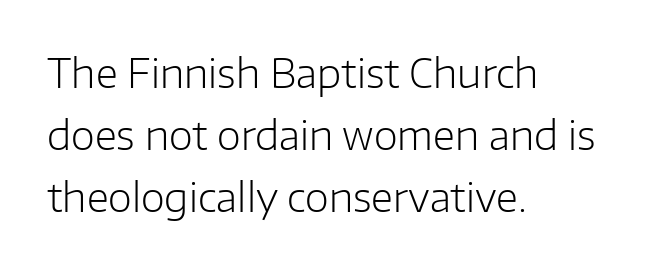
Q: Is the text bold? A: No.
Q: Is the text italic (slanted)? A: No, it is upright.
Q: Is the typeface a serif or a sans-serif typeface? A: Sans-serif.
Q: Is the text underlined? A: No.
Q: How is the paragraph aligned? A: Left-aligned.
Q: Is the spacing between letters normal or unusually wide? A: Normal.
Q: Is the spacing between lines tight, normal or loose? A: Normal.
Q: Width (condensed, normal, or wide)? A: Normal.
Q: Stroke contrast? A: Low.
Q: x-height? A: Medium.
Q: Monospaced? A: No.
